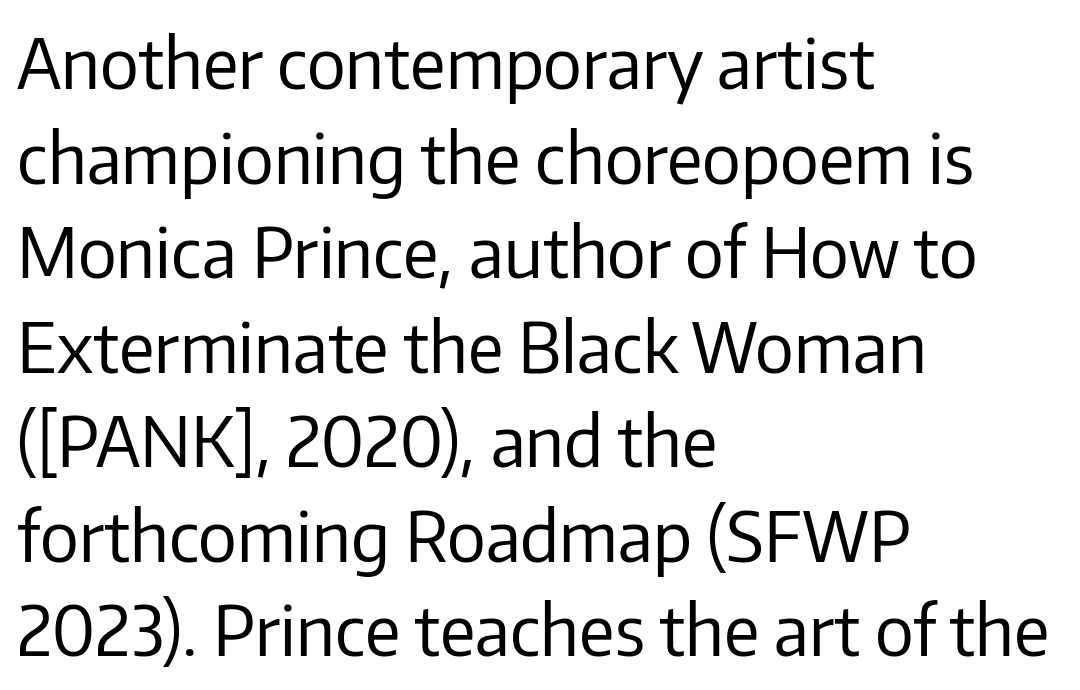
Teacher's note: observe the even left margin — that is flush-left alignment. Think standard paragraph weight, or any step lighter than that. The tracking reads as untouched default to a designer's eye. Classification — sans serif.
